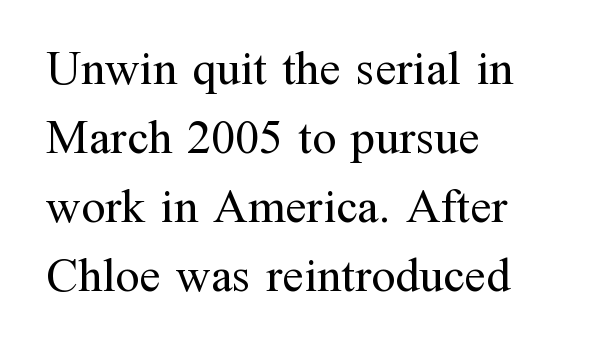
Character widths vary here, with narrow letters taking less room than wide ones. In terms of posture, this sample is upright. Underlining? Definitely not there. Rows of type keep a routine distance in the vertical direction.
